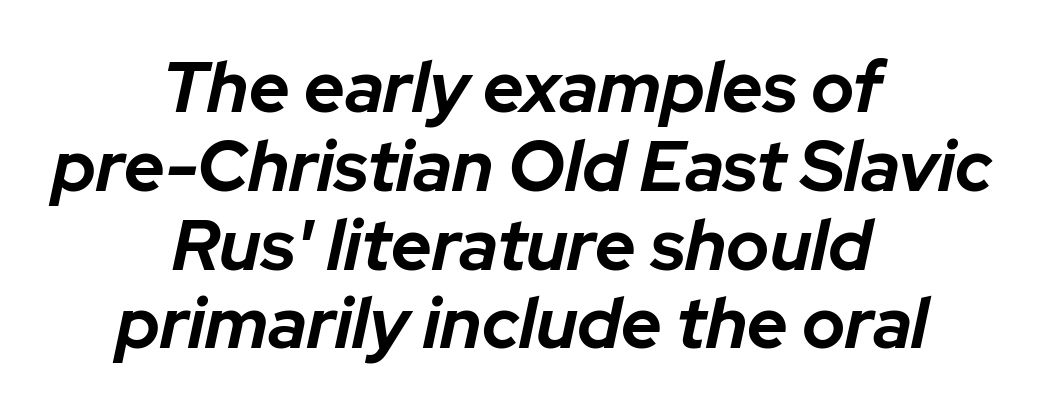
Its strokes are broad and dark, the hallmark of bold type. Short note: letters normally spaced. Anything drawn beneath the words? Only blank space. The lines are quadded center.
